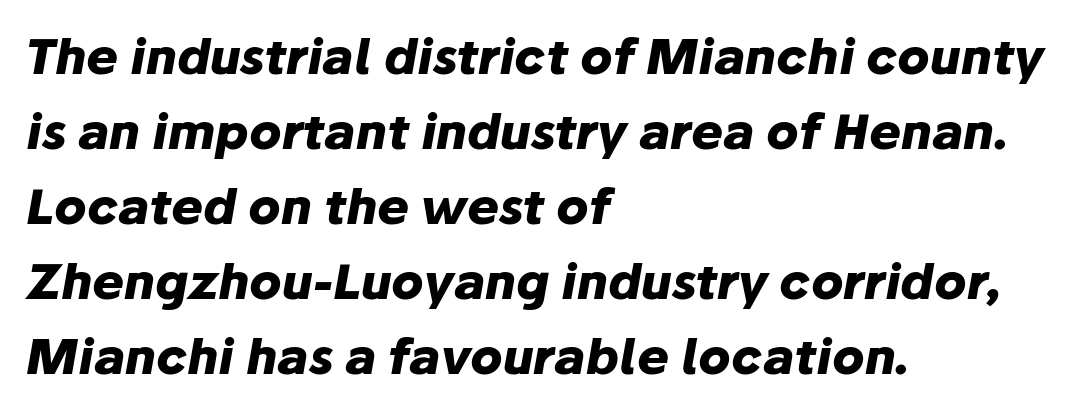
You'd pick this weight for a headline — it's a proper bold. Is this a fixed-width face? No — the glyphs have proportional, varying widths. Standard letterfit; no display-style spreading of the glyphs. The passage shown leans; its letterforms are oblique. A classic flush-left, rag-right setting is used for this passage. Leading: standard.
